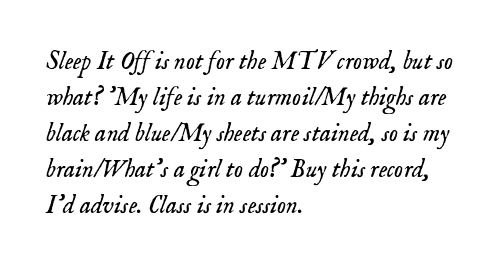
Q: Is the text bold? A: No.
Q: Is the text italic (slanted)? A: Yes, it leans right by about 18 degrees.
Q: Is the text underlined? A: No.
Q: How is the paragraph aligned? A: Left-aligned.
Q: Is the spacing between letters normal or unusually wide? A: Normal.
Q: Is the spacing between lines tight, normal or loose? A: Normal.
